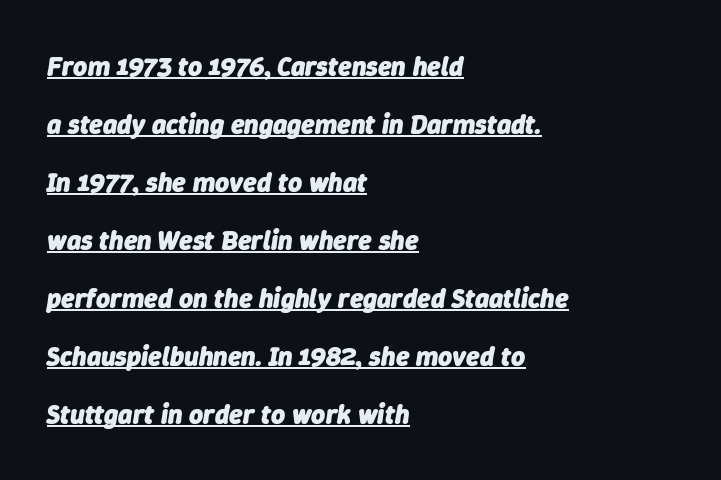
The image shows 27 px bold type, italic (leaning right); set left-aligned, loose line spacing (2.15x), normal letter spacing, underlined.
